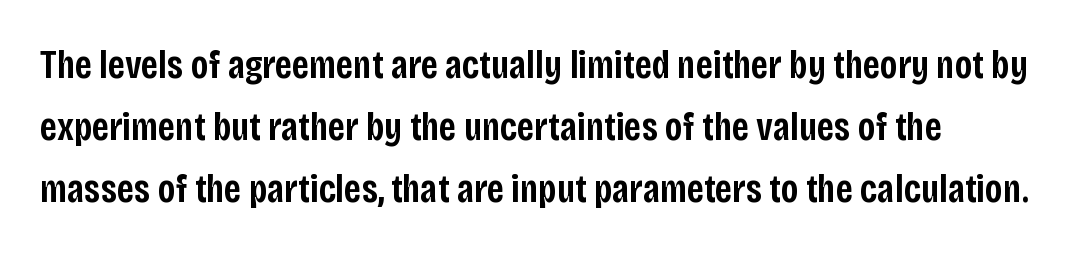
{"serif": "no", "italic": "no", "bold": "semi", "weight": "semibold", "width": "condensed", "stroke_contrast": "low", "x_height": "large", "monospaced": "no", "underline": "no", "line_spacing": "normal", "line_spacing_ratio": 1.55, "letter_spacing": "normal", "letter_spacing_em": 0.0, "glyph_px": 40}
